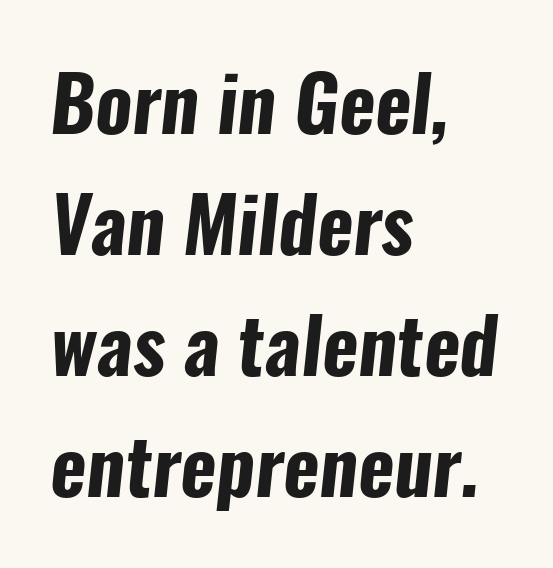
The image shows 77 px bold, condensed sans-serif type; set left-aligned, normal line spacing (1.57x), normal letter spacing, not underlined; low stroke contrast and a medium x-height.
